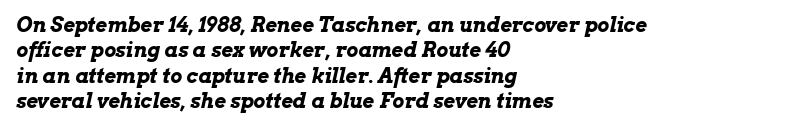
The image shows 20 px bold type, italic (leaning right); set left-aligned, normal line spacing (1.27x), normal letter spacing, not underlined.
